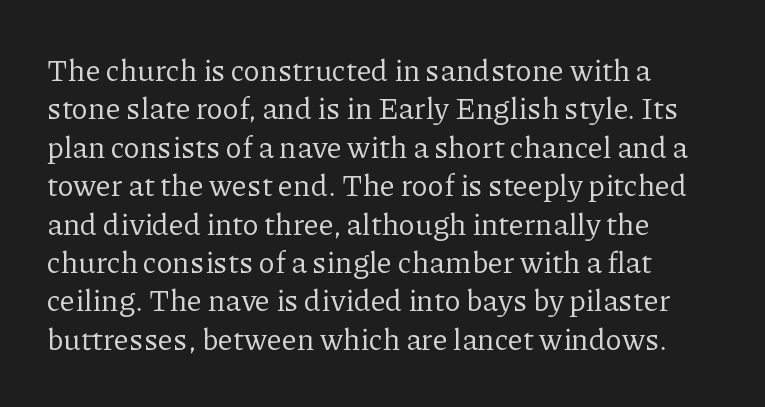
The image shows 30 px regular-weight serif type, upright; set left-aligned, normal line spacing (1.28x), normal letter spacing, not underlined; low stroke contrast and a medium x-height.
